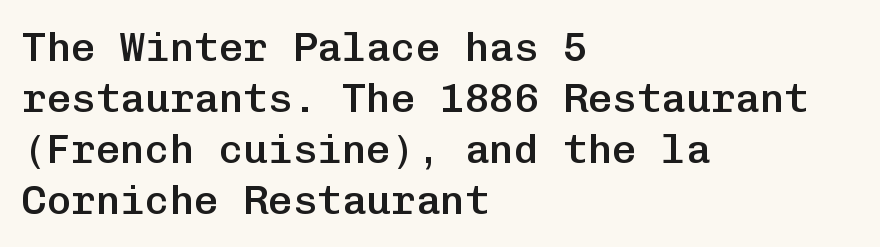
The rendering anchors every line to the left-hand side. Standard letterfit; no display-style spreading of the glyphs. You could count columns in this text — the font is strictly monospaced. Is there any slant? The stems are plumb. Plain, unruled lines of type.
